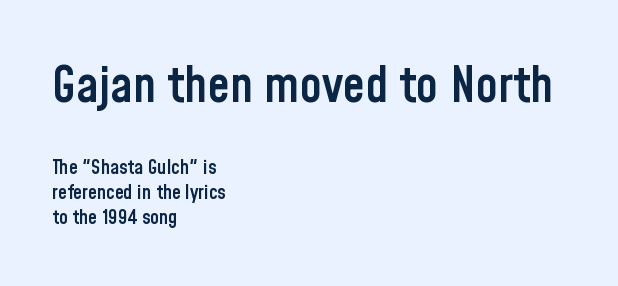
The image shows 50 px semibold, condensed sans-serif type, upright; set left-aligned, normal line spacing (1.25x), normal letter spacing, not underlined; the first (top) block is 2.5x larger; low stroke contrast and a medium x-height.
